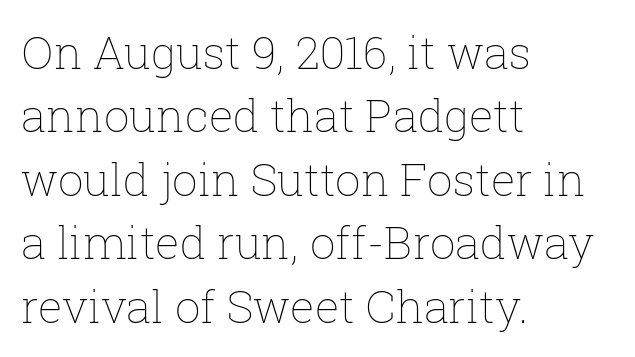
Just letters on the line, the space beneath them empty. Which margin do the lines hug? The left one — the right edge is uneven. The letters look calm and open, with moderate or lighter stems. Characters remain perfectly vertical along every line.
